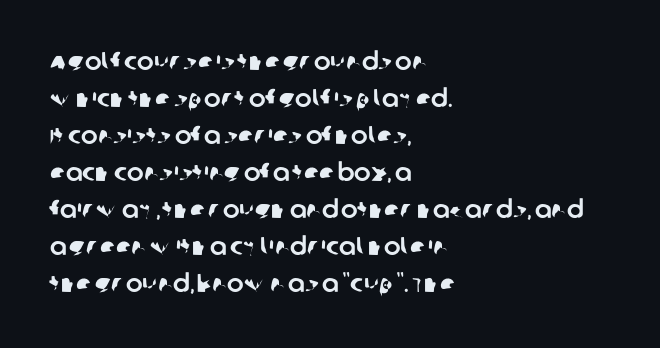
The image shows 25 px text type; set left-aligned, normal line spacing (1.48x), normal letter spacing, not underlined.
